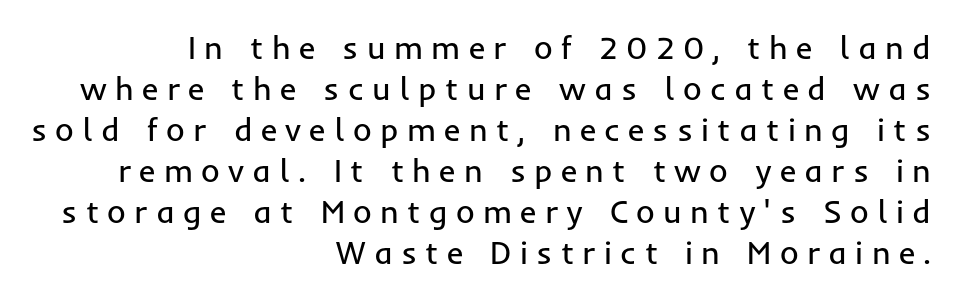
The image shows 32 px regular-weight sans-serif type, upright; set right-aligned, normal line spacing (1.28x), unusually wide letter spacing (+0.26 em), not underlined; low stroke contrast and a medium x-height.
